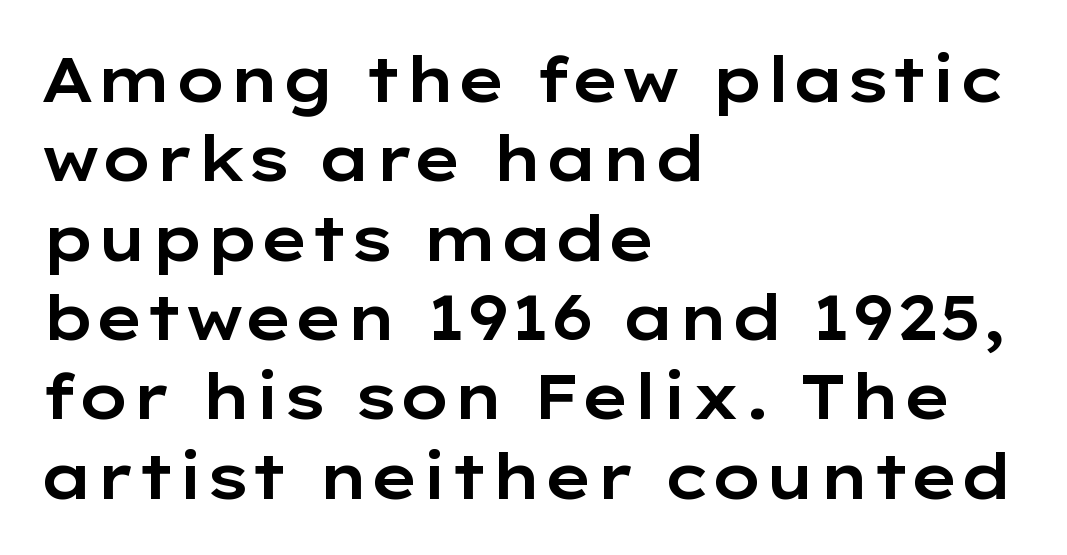
Stroke terminals: plain, sans-serif. Character widths vary here, with narrow letters taking less room than wide ones. Every character sits straight up, as roman type does. The gap between lines stays unmarked.
